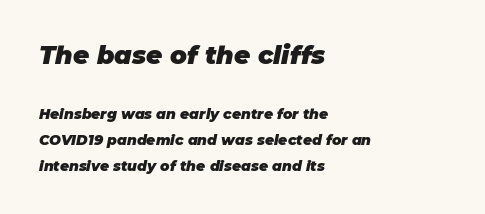
Typesetter's note — upper block bumped up in size, lower block left smaller. Casual observation: everything's shoved over to the left. These lines were composed using italics. The characters look thick and weighty, a clear bold. A clean baseline with only descenders dipping below it. Here the glyphs are tracked normally, forming tight word shapes.
